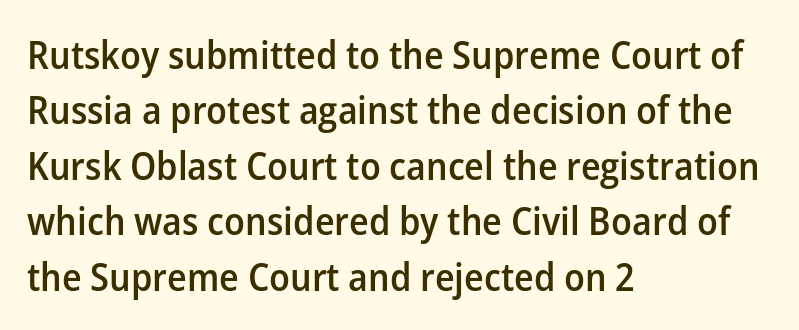
Q: Is the text bold? A: Semi-bold.
Q: Is the text italic (slanted)? A: No, it is upright.
Q: Is the typeface a serif or a sans-serif typeface? A: Sans-serif.
Q: Is the text underlined? A: No.
Q: How is the paragraph aligned? A: Left-aligned.
Q: Is the spacing between letters normal or unusually wide? A: Normal.
Q: Is the spacing between lines tight, normal or loose? A: Normal.
Q: Width (condensed, normal, or wide)? A: Normal.
Q: Stroke contrast? A: Low.
Q: x-height? A: Medium.
Q: Monospaced? A: No.
